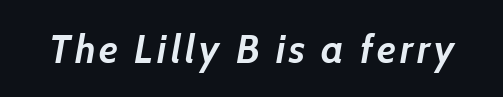
The image shows 40 px semibold type, italic (leaning right); set not underlined; low stroke contrast and a medium x-height.
